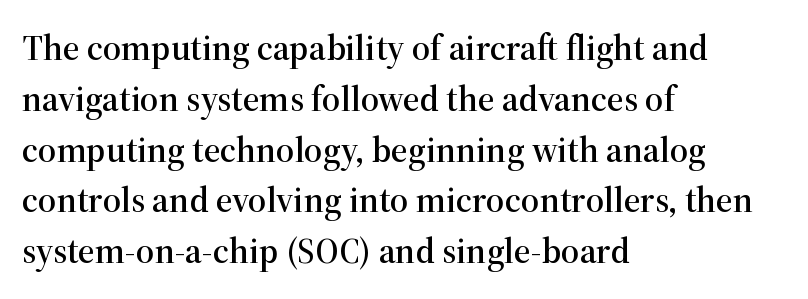
{"serif": "yes", "italic": "no", "width": "normal", "stroke_contrast": "high", "x_height": "medium", "monospaced": "no", "underline": "no", "align": "left", "line_spacing": "normal", "line_spacing_ratio": 1.41, "letter_spacing": "normal", "letter_spacing_em": 0.0, "glyph_px": 36}
